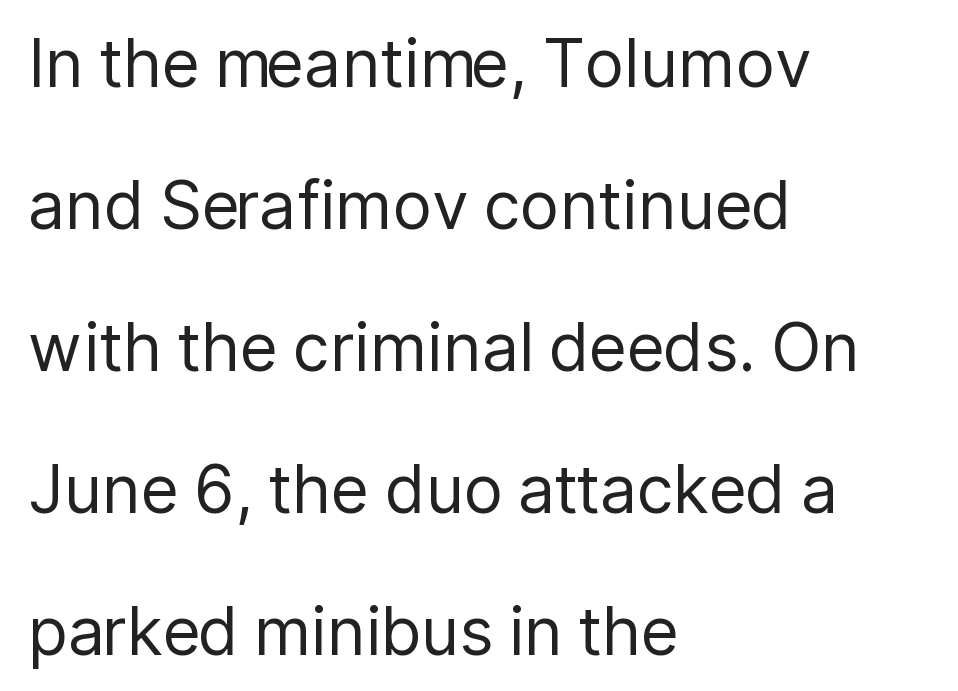
The line-height multiplier appears high, well above default. Unlike italic type, these characters show no tilt at all. Each row of text sits above clean, open space. These lines stack with their left ends in a neat column.
